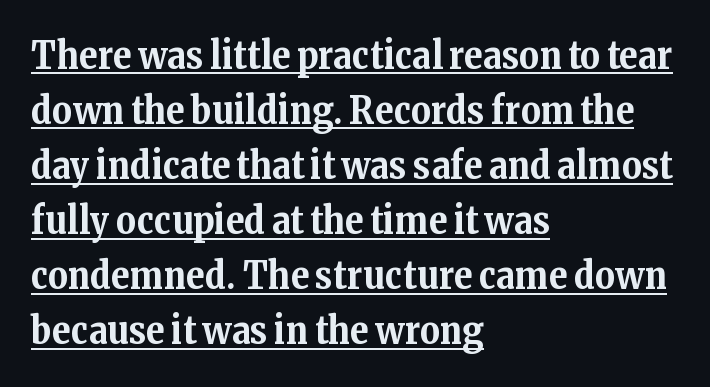
This sample uses an upright cut, with every glyph sitting square on the baseline. The rendering shows small feet on the letterforms — a serif design. The passage shown is emphatically bold. Note the varied advance widths — an 'i' is clearly narrower than an 'm'.
